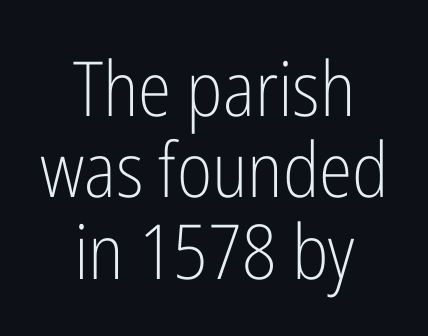
Q: Is the text bold? A: No.
Q: Is the text italic (slanted)? A: No, it is upright.
Q: Is the typeface a serif or a sans-serif typeface? A: Sans-serif.
Q: Is the text underlined? A: No.
Q: How is the paragraph aligned? A: Centered.
Q: Is the spacing between letters normal or unusually wide? A: Normal.
Q: Is the spacing between lines tight, normal or loose? A: Tight.
Q: Width (condensed, normal, or wide)? A: Condensed.
Q: Stroke contrast? A: Low.
Q: x-height? A: Medium.
Q: Monospaced? A: No.
